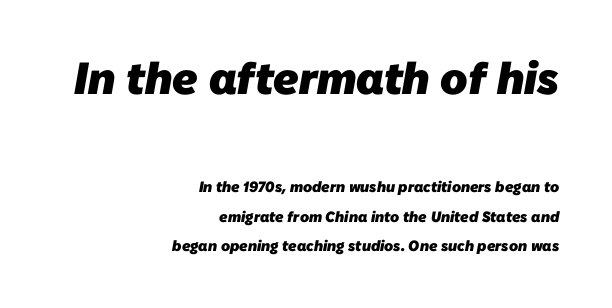
Q: Is the text bold? A: Yes.
Q: Is the typeface a serif or a sans-serif typeface? A: Sans-serif.
Q: Is the text underlined? A: No.
Q: How is the paragraph aligned? A: Right-aligned.
Q: Is the spacing between letters normal or unusually wide? A: Normal.
Q: Is the spacing between lines tight, normal or loose? A: Loose.
Q: Which block of text is set in a larger size, the first (top) or the second (bottom)? A: The first (top) one.
Q: Width (condensed, normal, or wide)? A: Normal.
Q: Stroke contrast? A: Low.
Q: x-height? A: Medium.
Q: Monospaced? A: No.
